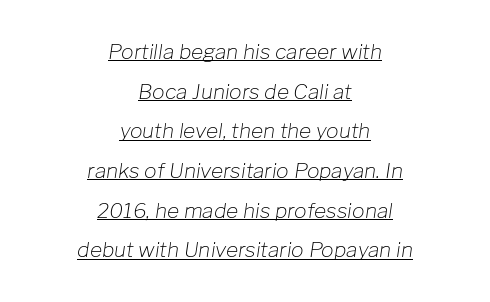
{"italic": "yes", "lean": "right", "slant_degrees": 8, "bold": "no", "underline": "yes", "align": "center", "line_spacing_ratio": 1.89, "letter_spacing": "normal", "letter_spacing_em": 0.0, "glyph_px": 21}
